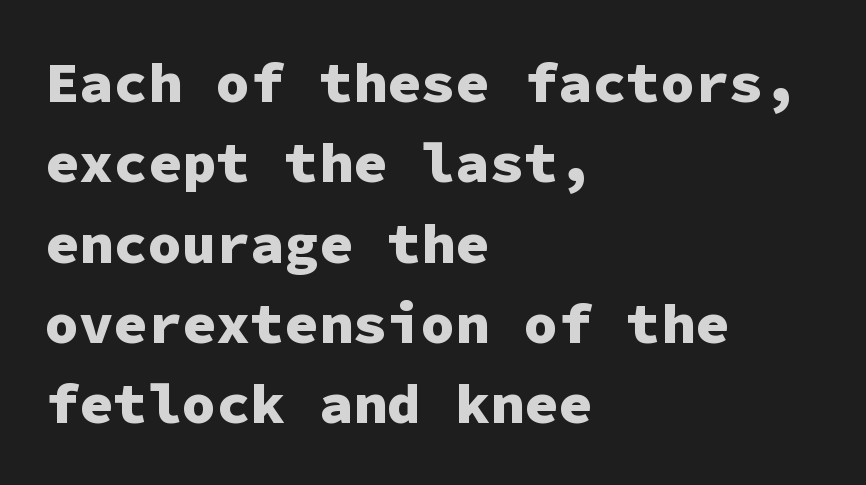
Q: Is the text bold? A: Yes.
Q: Is the text italic (slanted)? A: No, it is upright.
Q: Is the typeface a serif or a sans-serif typeface? A: Sans-serif.
Q: Is the text underlined? A: No.
Q: How is the paragraph aligned? A: Left-aligned.
Q: Is the spacing between letters normal or unusually wide? A: Normal.
Q: Is the spacing between lines tight, normal or loose? A: Normal.
Q: Width (condensed, normal, or wide)? A: Normal.
Q: Stroke contrast? A: Low.
Q: x-height? A: Medium.
Q: Monospaced? A: Yes.
